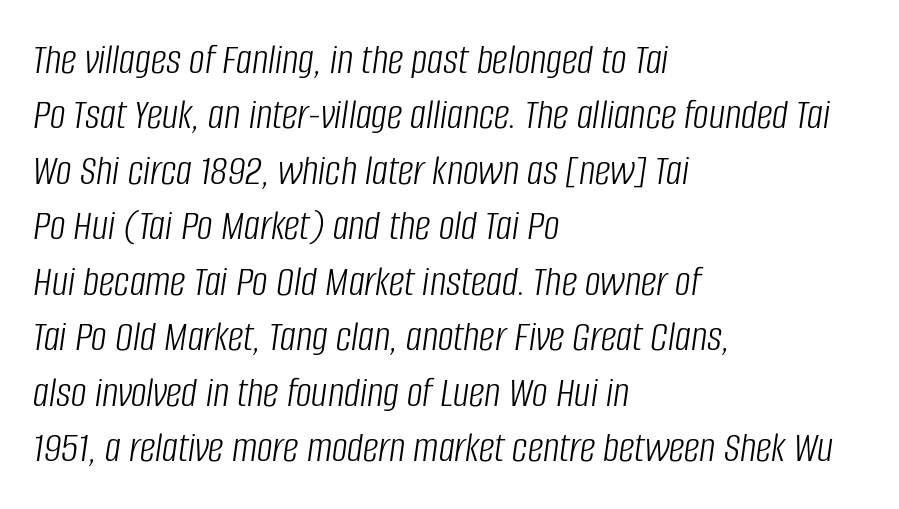
{"italic": "yes", "lean": "right", "slant_degrees": 8, "bold": "no", "weight": "light", "width": "condensed", "stroke_contrast": "low", "x_height": "large", "monospaced": "no", "underline": "no", "align": "left", "line_spacing": "normal", "line_spacing_ratio": 1.26, "letter_spacing": "normal", "letter_spacing_em": 0.0, "glyph_px": 44}
